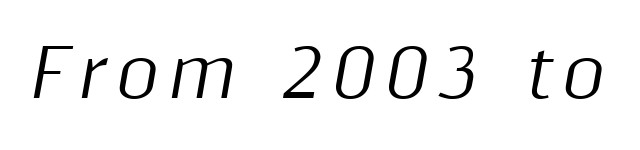
Q: Is the text italic (slanted)? A: Yes, it leans right by about 10 degrees.
Q: Is the text underlined? A: No.
Q: Width (condensed, normal, or wide)? A: Normal.
Q: Stroke contrast? A: Medium.
Q: x-height? A: Medium.
Q: Monospaced? A: No.
